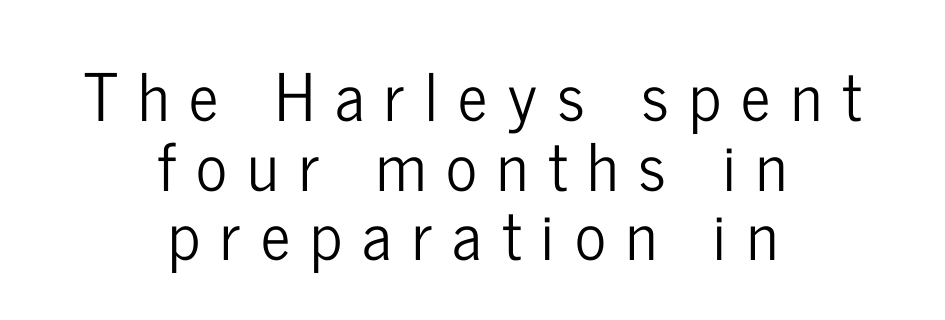
{"serif": "no", "italic": "no", "width": "condensed", "stroke_contrast": "low", "x_height": "medium", "monospaced": "no", "underline": "no", "align": "center", "line_spacing": "tight", "line_spacing_ratio": 1.07, "letter_spacing": "wide", "letter_spacing_em": 0.31, "glyph_px": 65}
